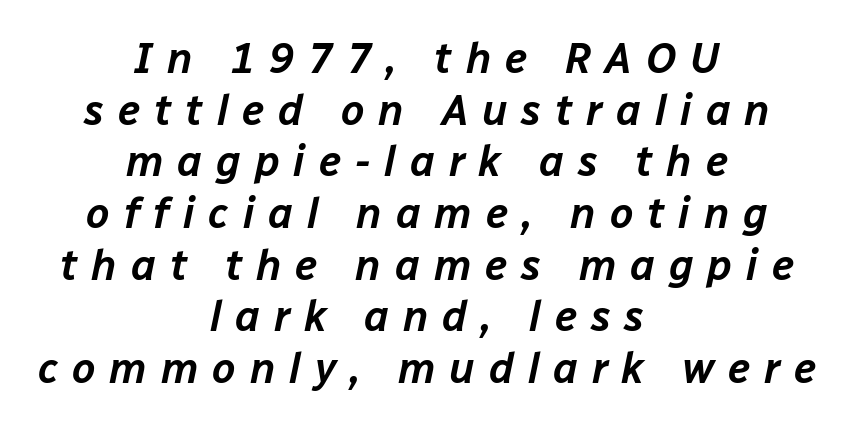
Q: Is the text italic (slanted)? A: Yes, it leans right by about 12 degrees.
Q: Is the text underlined? A: No.
Q: How is the paragraph aligned? A: Centered.
Q: Is the spacing between letters normal or unusually wide? A: Unusually wide.
Q: Width (condensed, normal, or wide)? A: Normal.
Q: Stroke contrast? A: Low.
Q: x-height? A: Medium.
Q: Monospaced? A: No.
